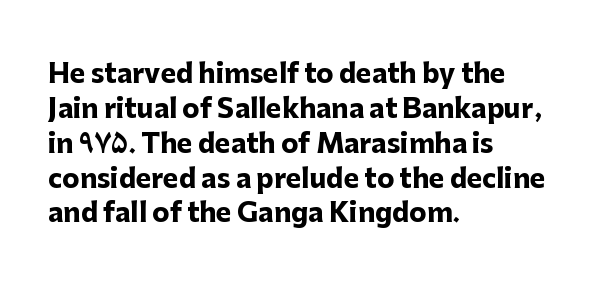
{"italic": "no", "bold": "yes", "underline": "no", "align": "left", "line_spacing": "normal", "line_spacing_ratio": 1.34, "letter_spacing": "normal", "letter_spacing_em": 0.0, "glyph_px": 26}
